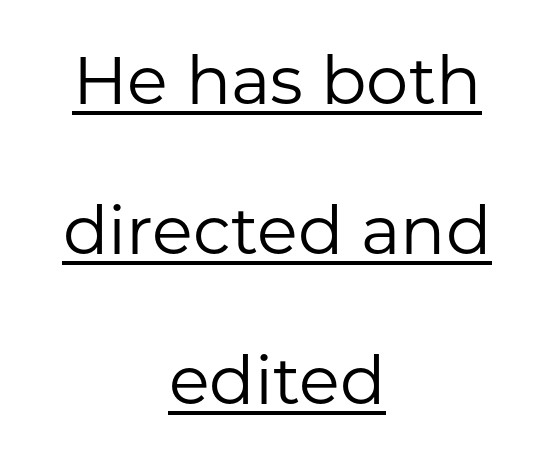
Q: Is the text bold? A: No.
Q: Is the text italic (slanted)? A: No, it is upright.
Q: Is the typeface a serif or a sans-serif typeface? A: Sans-serif.
Q: Is the text underlined? A: Yes.
Q: How is the paragraph aligned? A: Centered.
Q: Is the spacing between letters normal or unusually wide? A: Normal.
Q: Is the spacing between lines tight, normal or loose? A: Loose.
Q: Width (condensed, normal, or wide)? A: Normal.
Q: Stroke contrast? A: Low.
Q: x-height? A: Medium.
Q: Monospaced? A: No.
